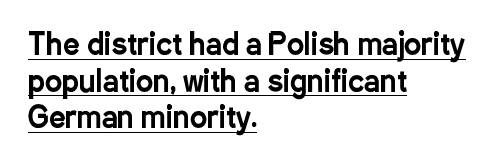
Q: Is the text italic (slanted)? A: No, it is upright.
Q: Is the typeface a serif or a sans-serif typeface? A: Sans-serif.
Q: Is the text underlined? A: Yes.
Q: How is the paragraph aligned? A: Left-aligned.
Q: Is the spacing between letters normal or unusually wide? A: Normal.
Q: Is the spacing between lines tight, normal or loose? A: Normal.
Q: Width (condensed, normal, or wide)? A: Condensed.
Q: Stroke contrast? A: Low.
Q: x-height? A: Medium.
Q: Monospaced? A: No.
